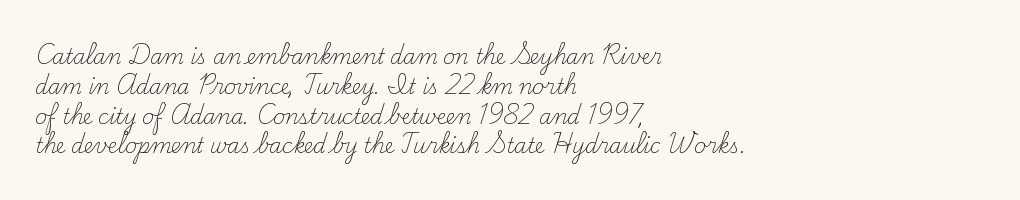
Rule under the text: the space is simply empty. This rendering leaves character spacing at its baseline value. If you drew a ruler down the left edge, every line would touch it. Is there much room between lines? A standard amount, neither cramped nor airy. This reads as an unemphasized weight, regular at the heaviest.
